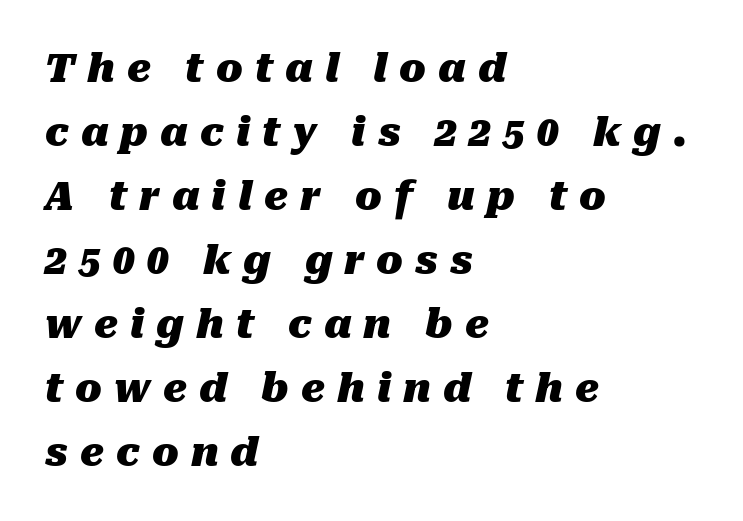
The image shows 39 px heavy type, italic (leaning right); set left-aligned, normal line spacing (1.64x), unusually wide letter spacing (+0.31 em), not underlined; medium stroke contrast and a medium x-height.
